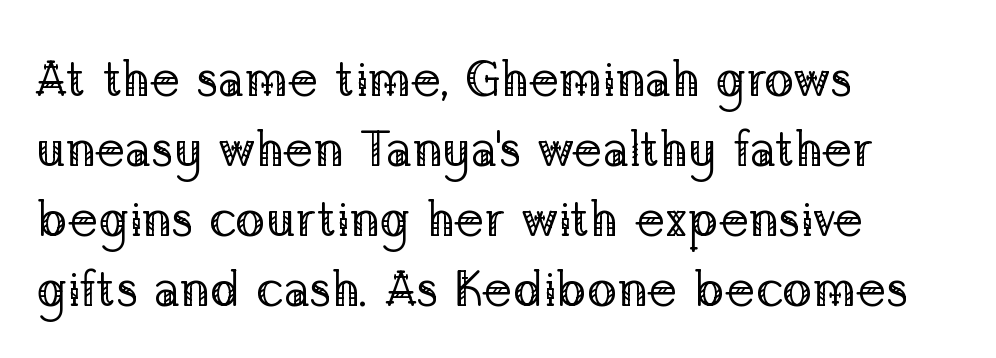
Q: Is the text bold? A: No.
Q: Is the text italic (slanted)? A: No, it is upright.
Q: Is the typeface a serif or a sans-serif typeface? A: Serif.
Q: Is the text underlined? A: No.
Q: How is the paragraph aligned? A: Left-aligned.
Q: Is the spacing between letters normal or unusually wide? A: Normal.
Q: Is the spacing between lines tight, normal or loose? A: Normal.
Q: Width (condensed, normal, or wide)? A: Normal.
Q: Stroke contrast? A: Low.
Q: x-height? A: Medium.
Q: Monospaced? A: No.
